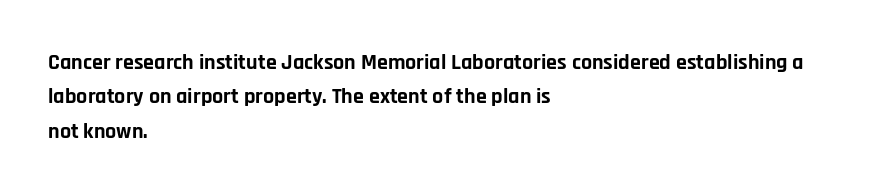
Q: Is the text bold? A: Yes.
Q: Is the text italic (slanted)? A: No, it is upright.
Q: Is the text underlined? A: No.
Q: How is the paragraph aligned? A: Left-aligned.
Q: Is the spacing between letters normal or unusually wide? A: Normal.
Q: Is the spacing between lines tight, normal or loose? A: Normal.
